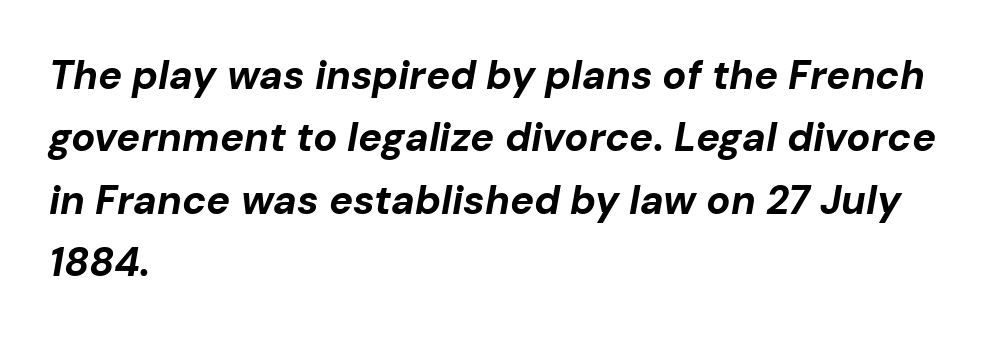
You could not count columns in this text — the font is proportionally spaced. These lines stack with their left ends in a neat column. Vertically, the passage feels balanced, rows spaced as you'd expect. Nobody touched the tracking dial on this one.
